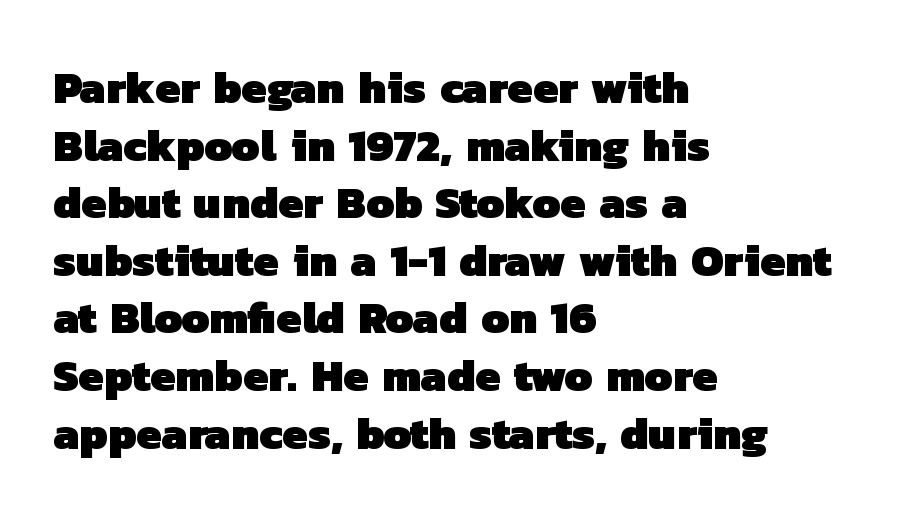
{"serif": "no", "bold": "yes", "weight": "heavy", "width": "normal", "stroke_contrast": "low", "x_height": "medium", "monospaced": "no", "underline": "no", "align": "left", "line_spacing": "normal", "line_spacing_ratio": 1.28, "letter_spacing": "normal", "letter_spacing_em": 0.0, "glyph_px": 45}
